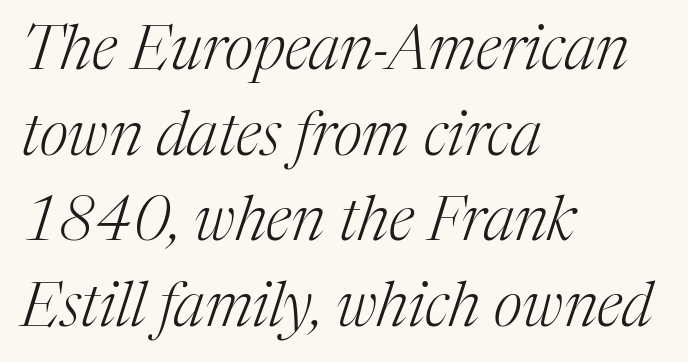
Q: Is the text bold? A: No.
Q: Is the text italic (slanted)? A: Yes, it leans right by about 17 degrees.
Q: Is the typeface a serif or a sans-serif typeface? A: Serif.
Q: Is the text underlined? A: No.
Q: How is the paragraph aligned? A: Left-aligned.
Q: Is the spacing between letters normal or unusually wide? A: Normal.
Q: Is the spacing between lines tight, normal or loose? A: Normal.
Q: Width (condensed, normal, or wide)? A: Normal.
Q: Stroke contrast? A: Medium.
Q: x-height? A: Medium.
Q: Monospaced? A: No.
